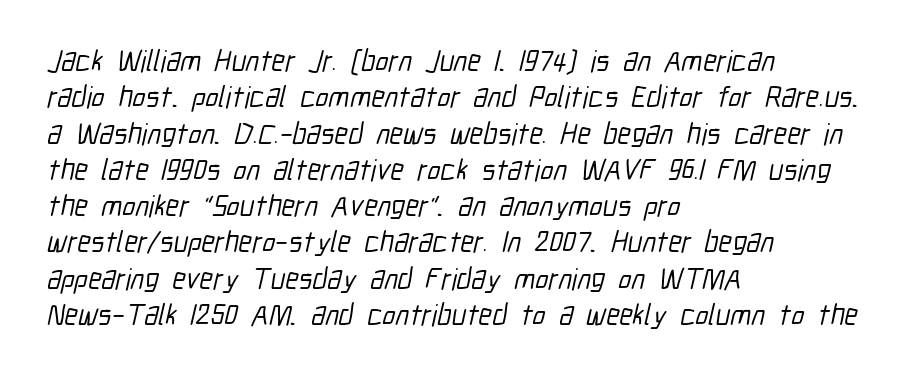
Q: Is the typeface a serif or a sans-serif typeface? A: Sans-serif.
Q: Is the text underlined? A: No.
Q: How is the paragraph aligned? A: Left-aligned.
Q: Is the spacing between letters normal or unusually wide? A: Normal.
Q: Width (condensed, normal, or wide)? A: Condensed.
Q: Stroke contrast? A: Low.
Q: x-height? A: Medium.
Q: Monospaced? A: No.
